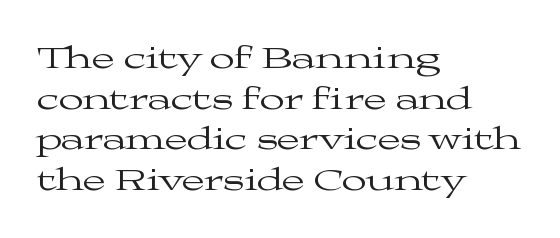
The paragraph has a hard left edge and a soft right edge. Stem width sits at or under what a default text font uses. Unmarked baselines from the first word to the last. The letters advance in unequal steps, a hallmark of proportional type.
